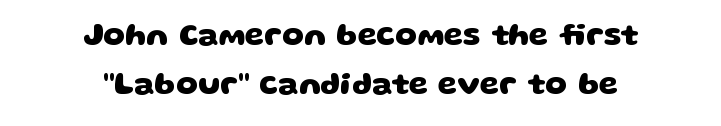
A dark, heavy texture on the line: the type is bold. The letters advance in unequal steps, a hallmark of proportional type. Inter-character spacing is left at the font's built-in metrics. The glyphs are unaccompanied by any horizontal stroke below them. Line spacing here is normal.
